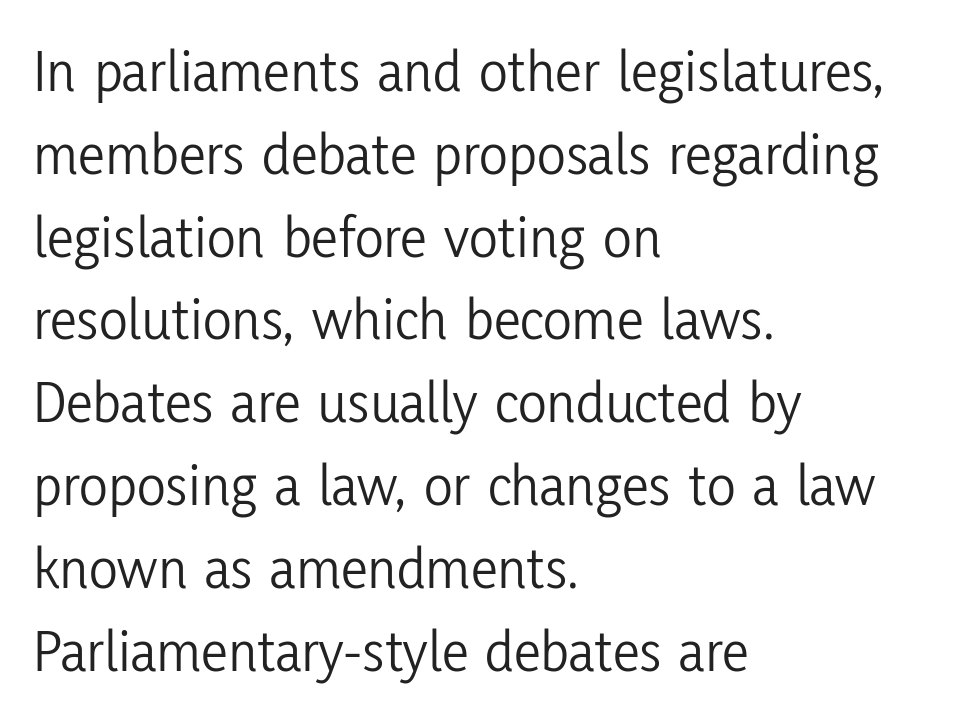
{"serif": "no", "italic": "no", "bold": "no", "weight": "light", "width": "condensed", "stroke_contrast": "low", "x_height": "medium", "monospaced": "no", "underline": "no", "align": "left", "line_spacing": "normal", "line_spacing_ratio": 1.38, "letter_spacing": "normal", "letter_spacing_em": 0.0, "glyph_px": 60}
